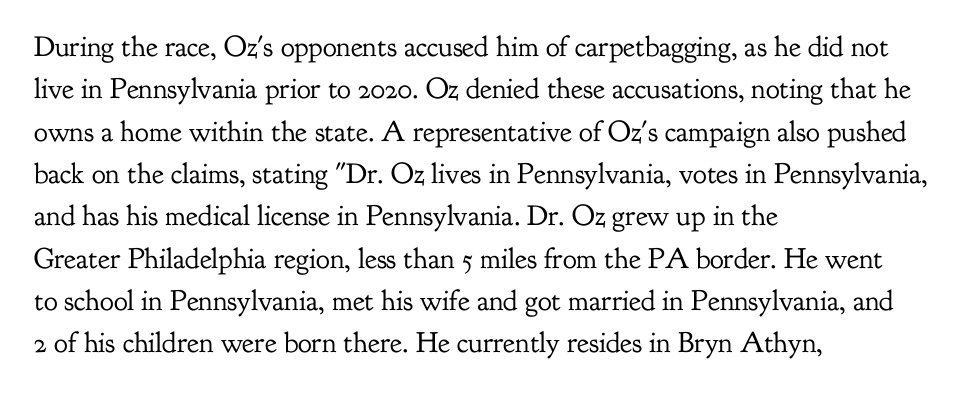
{"serif": "yes", "italic": "no", "bold": "no", "weight": "regular", "width": "normal", "stroke_contrast": "low", "x_height": "small", "monospaced": "no", "underline": "no", "align": "left", "line_spacing": "normal", "line_spacing_ratio": 1.46, "letter_spacing": "normal", "letter_spacing_em": 0.0, "glyph_px": 29}
